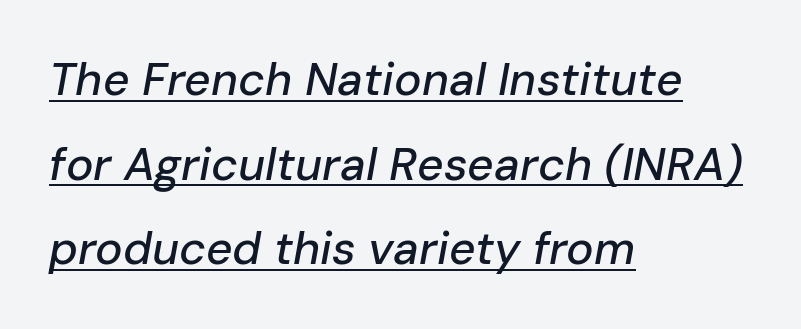
The letters advance in unequal steps, a hallmark of proportional type. The words here are underlined. Emphasis-style slanted type is in use. Teacher's note: observe the even left margin — that is flush-left alignment. Spacing between characters is what you'd get straight out of the box.
